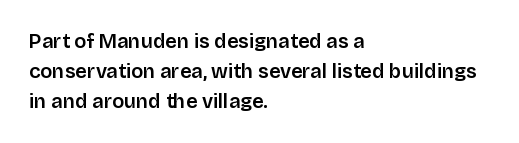
{"italic": "no", "underline": "no", "align": "left", "line_spacing": "normal", "line_spacing_ratio": 1.5, "letter_spacing": "normal", "letter_spacing_em": 0.0, "glyph_px": 20}
